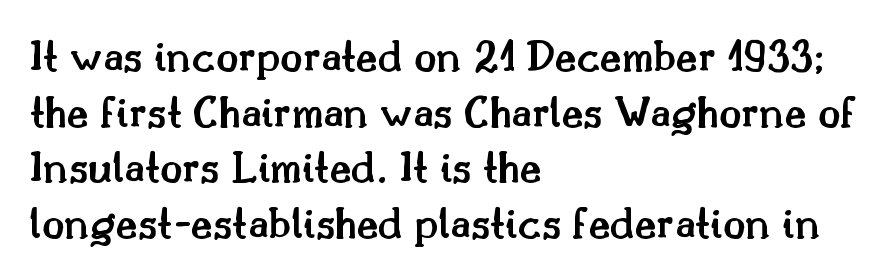
{"serif": "yes", "italic": "no", "bold": "semi", "weight": "semibold", "width": "normal", "stroke_contrast": "medium", "x_height": "small", "monospaced": "no", "underline": "no", "align": "left", "line_spacing_ratio": 1.21, "letter_spacing": "normal", "letter_spacing_em": 0.0, "glyph_px": 46}
